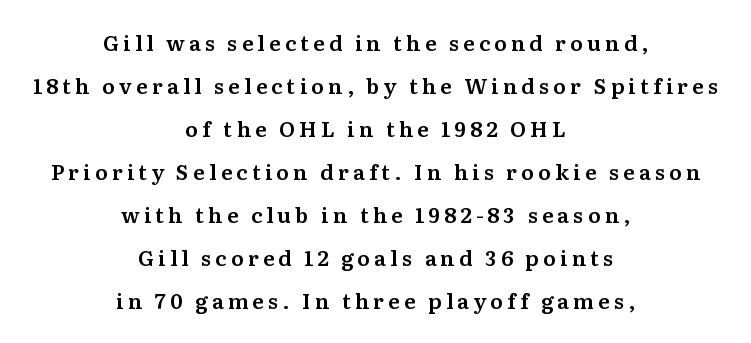
Q: Is the text italic (slanted)? A: No, it is upright.
Q: Is the text underlined? A: No.
Q: How is the paragraph aligned? A: Centered.
Q: Is the spacing between letters normal or unusually wide? A: Unusually wide.
Q: Is the spacing between lines tight, normal or loose? A: Loose.
